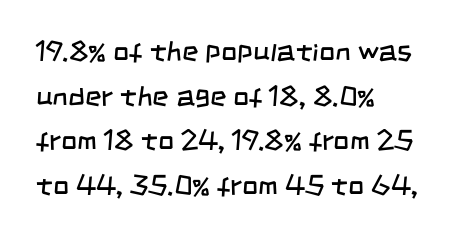
Q: Is the text bold? A: No.
Q: Is the typeface a serif or a sans-serif typeface? A: Sans-serif.
Q: Is the text underlined? A: No.
Q: How is the paragraph aligned? A: Left-aligned.
Q: Is the spacing between letters normal or unusually wide? A: Normal.
Q: Is the spacing between lines tight, normal or loose? A: Normal.
Q: Width (condensed, normal, or wide)? A: Condensed.
Q: Stroke contrast? A: Low.
Q: x-height? A: Large.
Q: Monospaced? A: No.
